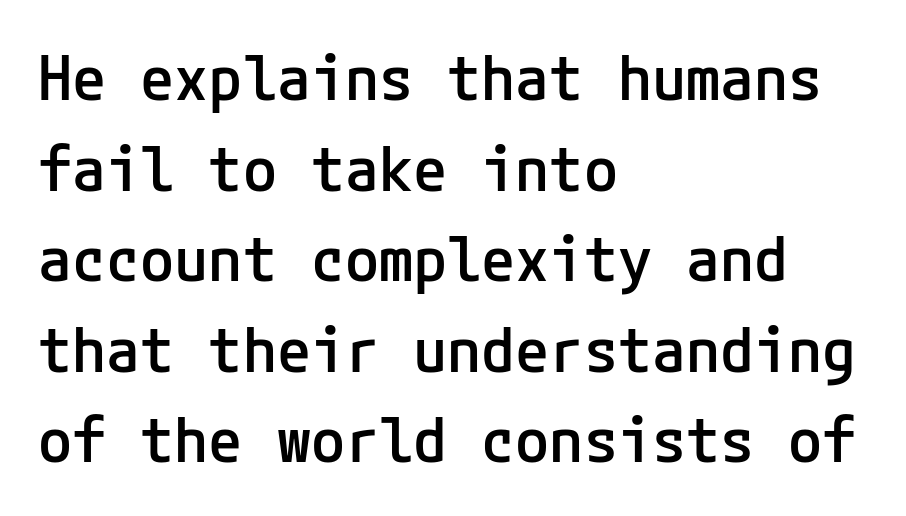
The image shows 62 px semibold sans-serif type, upright; set left-aligned, normal line spacing (1.46x), normal letter spacing, not underlined; low stroke contrast and a medium x-height.
